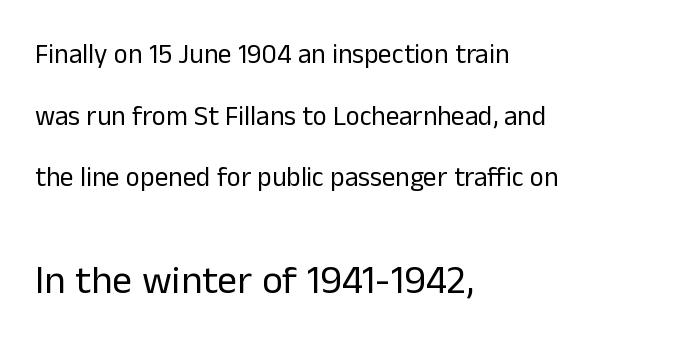
Q: Is the text bold? A: No.
Q: Is the text italic (slanted)? A: No, it is upright.
Q: Is the typeface a serif or a sans-serif typeface? A: Sans-serif.
Q: Is the text underlined? A: No.
Q: How is the paragraph aligned? A: Left-aligned.
Q: Is the spacing between letters normal or unusually wide? A: Normal.
Q: Is the spacing between lines tight, normal or loose? A: Loose.
Q: Which block of text is set in a larger size, the first (top) or the second (bottom)? A: The second (bottom) one.
Q: Width (condensed, normal, or wide)? A: Normal.
Q: Stroke contrast? A: Low.
Q: x-height? A: Medium.
Q: Monospaced? A: No.
